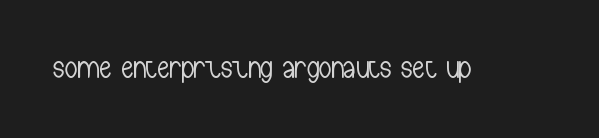
Q: Is the text bold? A: No.
Q: Is the text italic (slanted)? A: No, it is upright.
Q: Is the typeface a serif or a sans-serif typeface? A: Sans-serif.
Q: Is the text underlined? A: No.
Q: Is the spacing between letters normal or unusually wide? A: Normal.
Q: Width (condensed, normal, or wide)? A: Condensed.
Q: Stroke contrast? A: Low.
Q: x-height? A: Medium.
Q: Monospaced? A: No.
